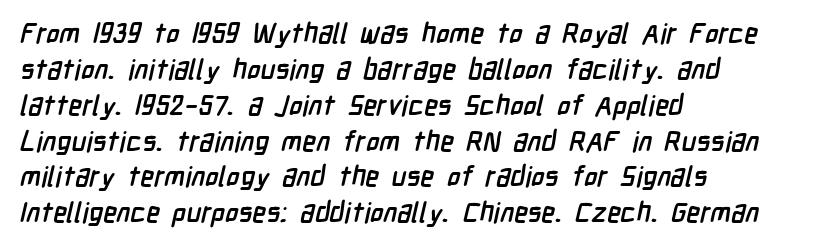
How heavy is the stroke? Heavy — this is a bold. Words float on clear page, feet unadorned. The letters advance in unequal steps, a hallmark of proportional type. Words appear dense and cohesive because spacing is normal.
